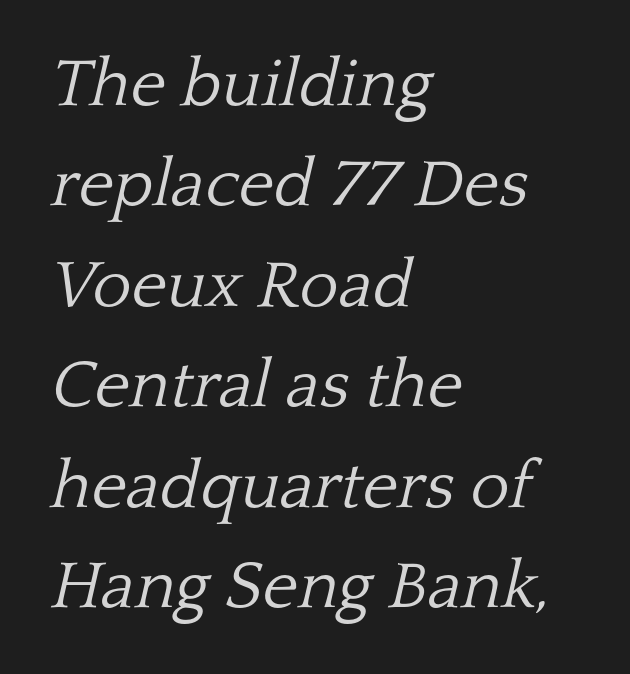
Q: Is the text bold? A: No.
Q: Is the text italic (slanted)? A: Yes, it leans right by about 13 degrees.
Q: Is the typeface a serif or a sans-serif typeface? A: Serif.
Q: Is the text underlined? A: No.
Q: How is the paragraph aligned? A: Left-aligned.
Q: Is the spacing between letters normal or unusually wide? A: Normal.
Q: Is the spacing between lines tight, normal or loose? A: Normal.
Q: Width (condensed, normal, or wide)? A: Normal.
Q: Stroke contrast? A: Low.
Q: x-height? A: Medium.
Q: Monospaced? A: No.
